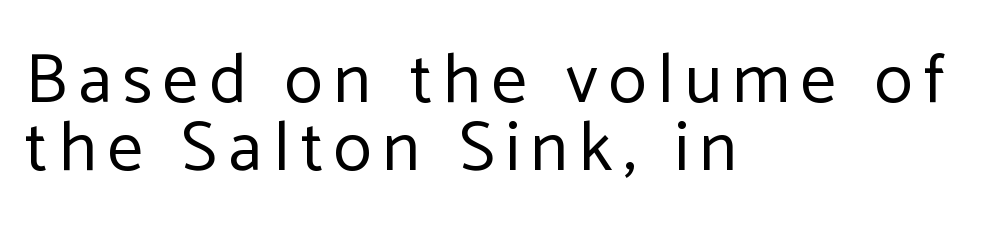
{"serif": "no", "italic": "no", "bold": "no", "weight": "regular", "width": "normal", "stroke_contrast": "low", "x_height": "medium", "monospaced": "no", "underline": "no", "align": "left", "line_spacing": "tight", "line_spacing_ratio": 0.97, "glyph_px": 70}
